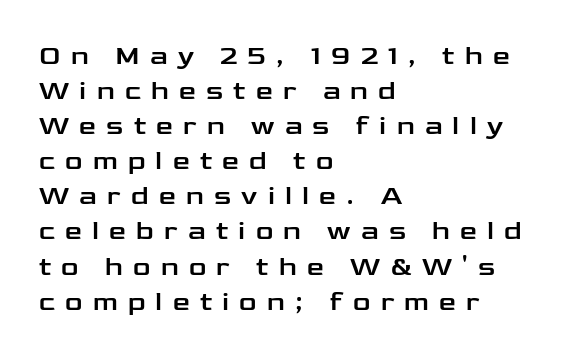
Q: Is the text italic (slanted)? A: No, it is upright.
Q: Is the text underlined? A: No.
Q: How is the paragraph aligned? A: Left-aligned.
Q: Is the spacing between letters normal or unusually wide? A: Unusually wide.
Q: Is the spacing between lines tight, normal or loose? A: Normal.
